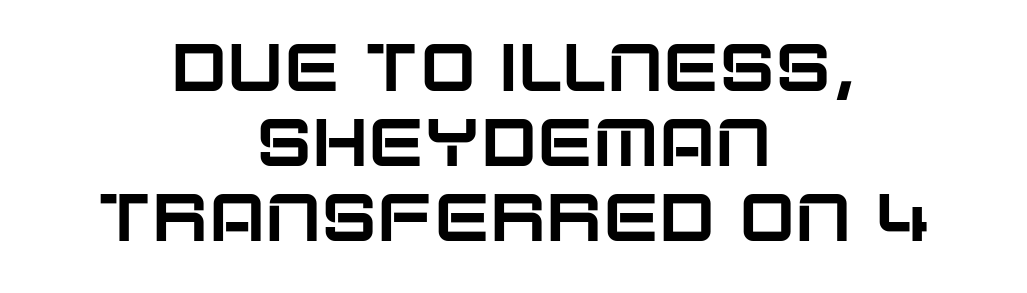
The image shows 67 px sans-serif type, upright; set centered, tight line spacing (1.12x), normal letter spacing, not underlined; low stroke contrast and a large x-height.
